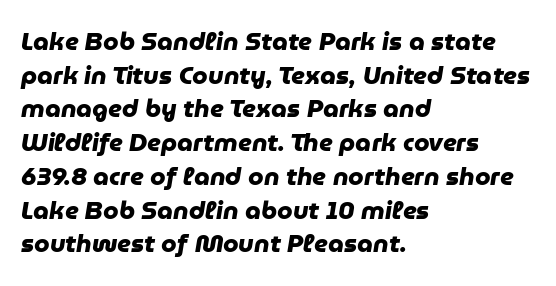
Notice how thick the strokes are: this is what a full bold looks like. This sample uses plain, unmodified letter spacing. Visually the block forms a straight wall on the left and a jagged coastline on the right. A typesetter would call this leading conventional body-copy spacing.
